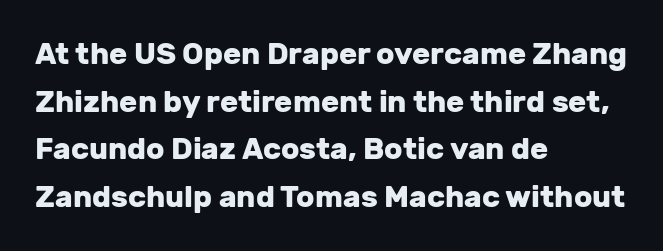
Standard letterfit; no display-style spreading of the glyphs. Every character sits straight up, as roman type does. Students, this is bold: see how much ink each stroke carries. The compositor pushed each line to the left boundary. These lines are rendered in a variable-pitch font. Decoration check: the copy has no underline.
